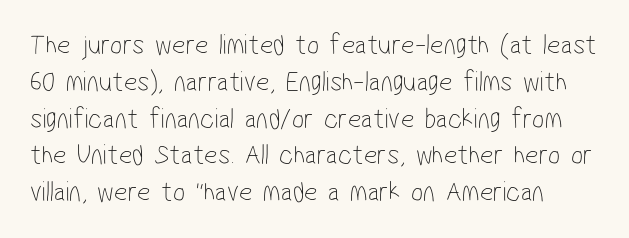
Q: Is the text bold? A: No.
Q: Is the typeface a serif or a sans-serif typeface? A: Sans-serif.
Q: Is the text underlined? A: No.
Q: Is the spacing between letters normal or unusually wide? A: Normal.
Q: Is the spacing between lines tight, normal or loose? A: Normal.
Q: Width (condensed, normal, or wide)? A: Condensed.
Q: Stroke contrast? A: Low.
Q: x-height? A: Medium.
Q: Monospaced? A: No.
